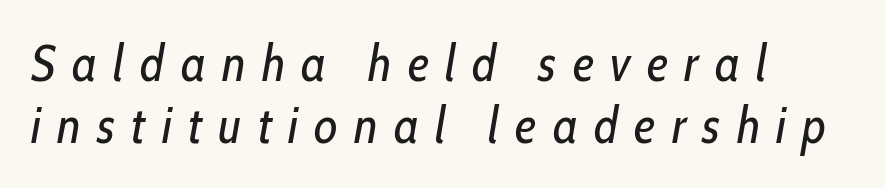
The image shows 51 px regular-weight, condensed type, italic (leaning right); set left-aligned, line spacing 1.22x, unusually wide letter spacing (+0.32 em), not underlined; low stroke contrast and a medium x-height.
